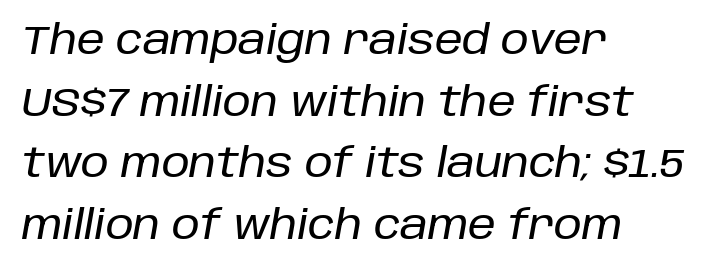
{"italic": "yes", "lean": "right", "slant_degrees": 10, "width": "normal", "stroke_contrast": "low", "x_height": "large", "monospaced": "no", "underline": "no", "align": "left", "line_spacing": "normal", "line_spacing_ratio": 1.54, "letter_spacing": "normal", "letter_spacing_em": 0.0, "glyph_px": 40}
